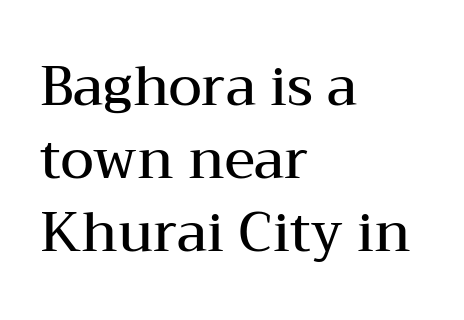
{"serif": "yes", "italic": "no", "bold": "semi", "weight": "semibold", "width": "wide", "stroke_contrast": "medium", "x_height": "medium", "monospaced": "no", "underline": "no", "align": "left", "line_spacing": "normal", "line_spacing_ratio": 1.35, "letter_spacing": "normal", "letter_spacing_em": 0.0, "glyph_px": 54}
